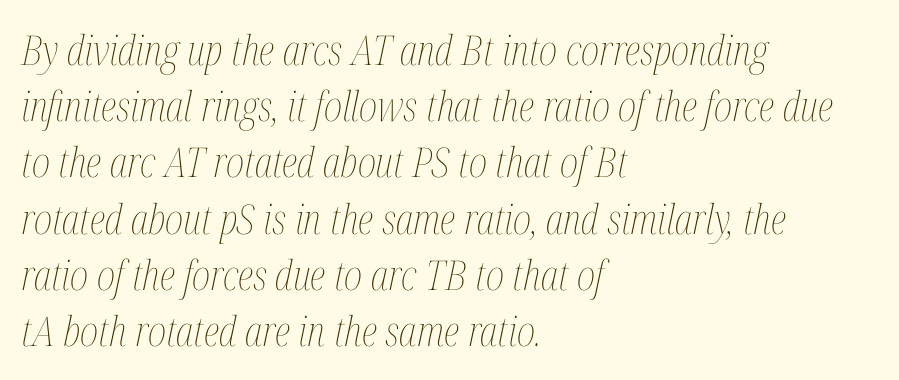
Q: Is the text bold? A: No.
Q: Is the text italic (slanted)? A: Yes, it leans right by about 12 degrees.
Q: Is the text underlined? A: No.
Q: How is the paragraph aligned? A: Left-aligned.
Q: Is the spacing between letters normal or unusually wide? A: Normal.
Q: Is the spacing between lines tight, normal or loose? A: Normal.
Q: Width (condensed, normal, or wide)? A: Condensed.
Q: Stroke contrast? A: Medium.
Q: x-height? A: Medium.
Q: Monospaced? A: No.
